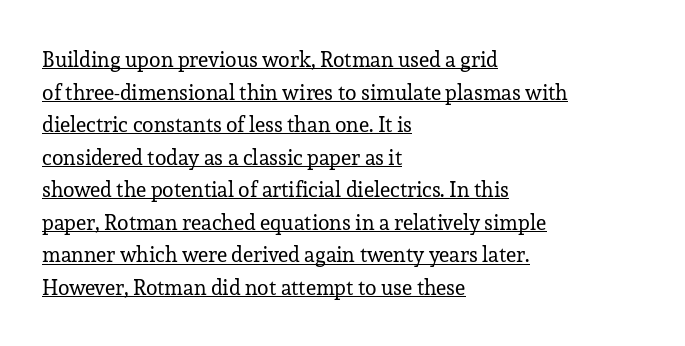
Q: Is the text bold? A: No.
Q: Is the text italic (slanted)? A: No, it is upright.
Q: Is the text underlined? A: Yes.
Q: How is the paragraph aligned? A: Left-aligned.
Q: Is the spacing between letters normal or unusually wide? A: Normal.
Q: Is the spacing between lines tight, normal or loose? A: Normal.
